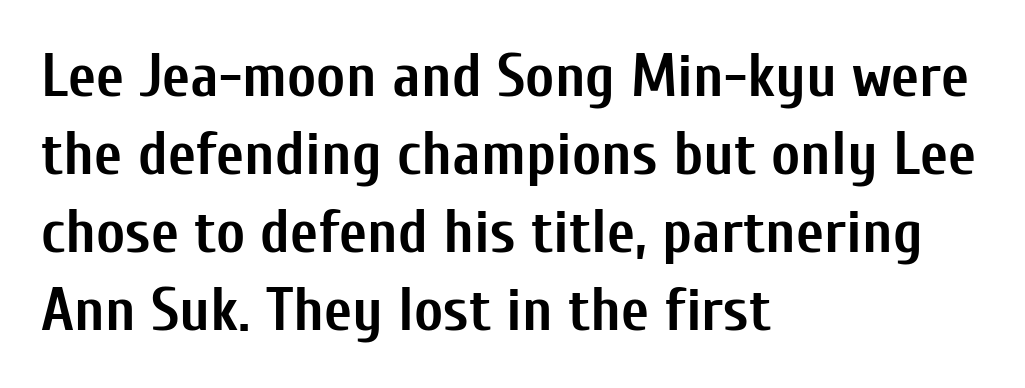
The image shows 61 px semibold, condensed sans-serif type, upright; set left-aligned, normal line spacing (1.28x), normal letter spacing, not underlined; low stroke contrast and a medium x-height.
